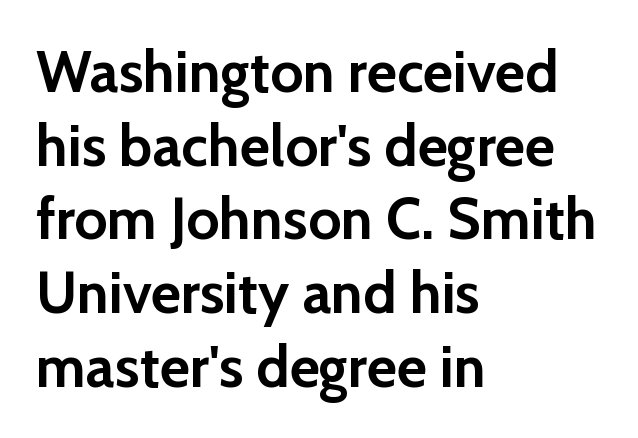
The image shows 58 px semibold sans-serif type, upright; set left-aligned, normal line spacing (1.27x), normal letter spacing, not underlined; low stroke contrast and a medium x-height.
